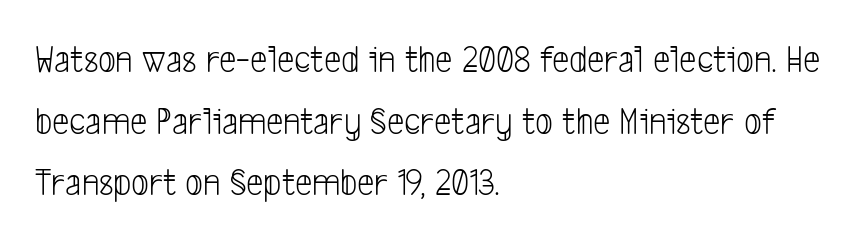
The image shows 39 px light, condensed sans-serif type; set left-aligned, normal line spacing (1.58x), normal letter spacing, not underlined; low stroke contrast and a medium x-height.
